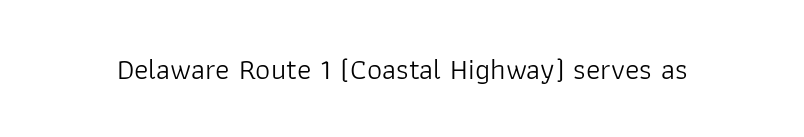
{"serif": "no", "italic": "no", "bold": "no", "weight": "light", "width": "normal", "stroke_contrast": "low", "x_height": "medium", "monospaced": "no", "underline": "no", "letter_spacing": "normal", "letter_spacing_em": 0.0, "glyph_px": 30}
